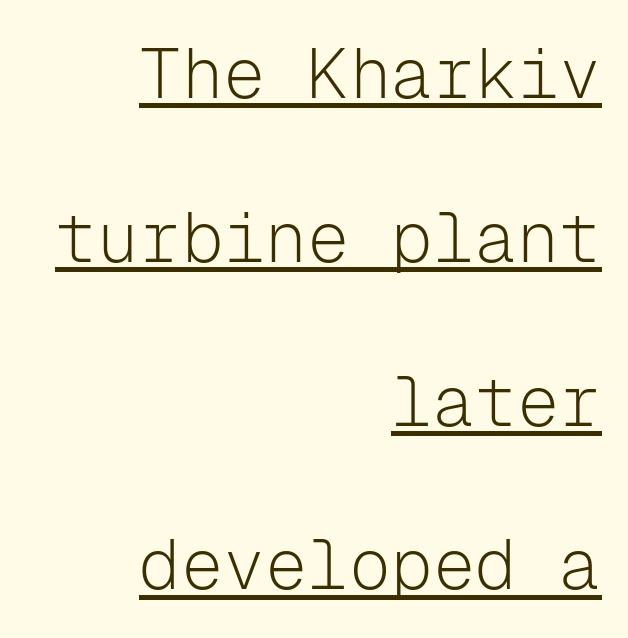
Q: Is the text bold? A: No.
Q: Is the text italic (slanted)? A: No, it is upright.
Q: Is the typeface a serif or a sans-serif typeface? A: Sans-serif.
Q: Is the text underlined? A: Yes.
Q: How is the paragraph aligned? A: Right-aligned.
Q: Is the spacing between letters normal or unusually wide? A: Normal.
Q: Is the spacing between lines tight, normal or loose? A: Loose.
Q: Width (condensed, normal, or wide)? A: Normal.
Q: Stroke contrast? A: Low.
Q: x-height? A: Medium.
Q: Monospaced? A: Yes.
